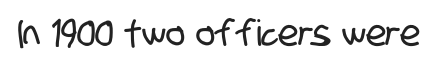
{"serif": "no", "width": "condensed", "stroke_contrast": "low", "x_height": "large", "monospaced": "no", "underline": "no", "letter_spacing": "normal", "letter_spacing_em": 0.0, "glyph_px": 36}
